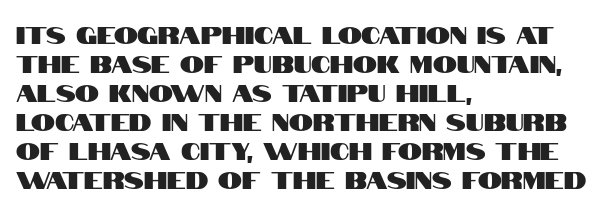
The area under the type is left untouched. Is the block centered? No — it sits flush against the left margin. Default kerning and tracking; the words read as compact shapes. Is there any slant? The stems are plumb.
